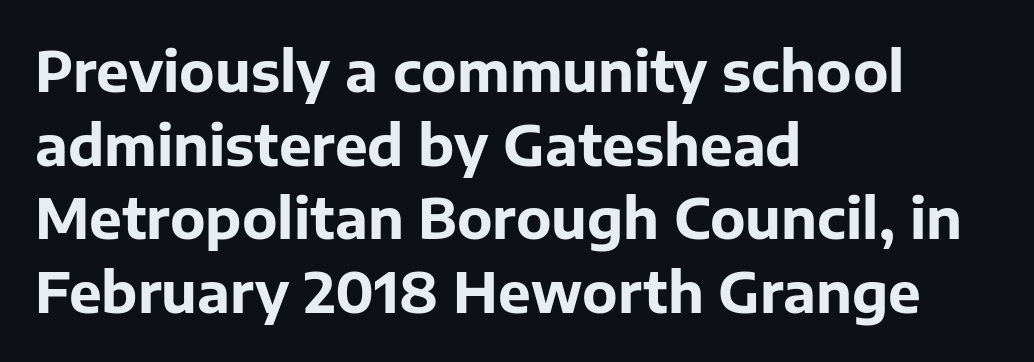
{"serif": "no", "italic": "no", "bold": "yes", "weight": "bold", "width": "normal", "stroke_contrast": "low", "x_height": "medium", "monospaced": "no", "underline": "no", "align": "left", "line_spacing": "normal", "line_spacing_ratio": 1.34, "letter_spacing": "normal", "letter_spacing_em": 0.0, "glyph_px": 55}
